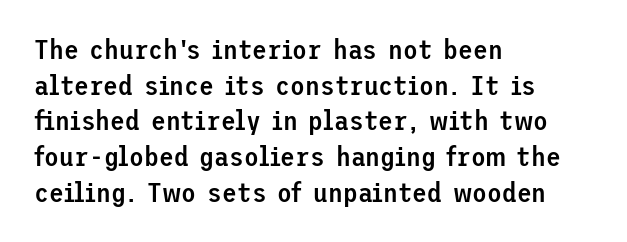
{"italic": "no", "bold": "semi", "underline": "no", "align": "left", "line_spacing": "normal", "line_spacing_ratio": 1.32, "letter_spacing": "normal", "letter_spacing_em": 0.0, "glyph_px": 27}
